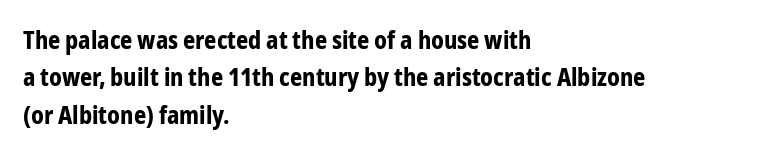
The image shows 24 px bold type, upright; set left-aligned, normal line spacing (1.56x), normal letter spacing, not underlined.
